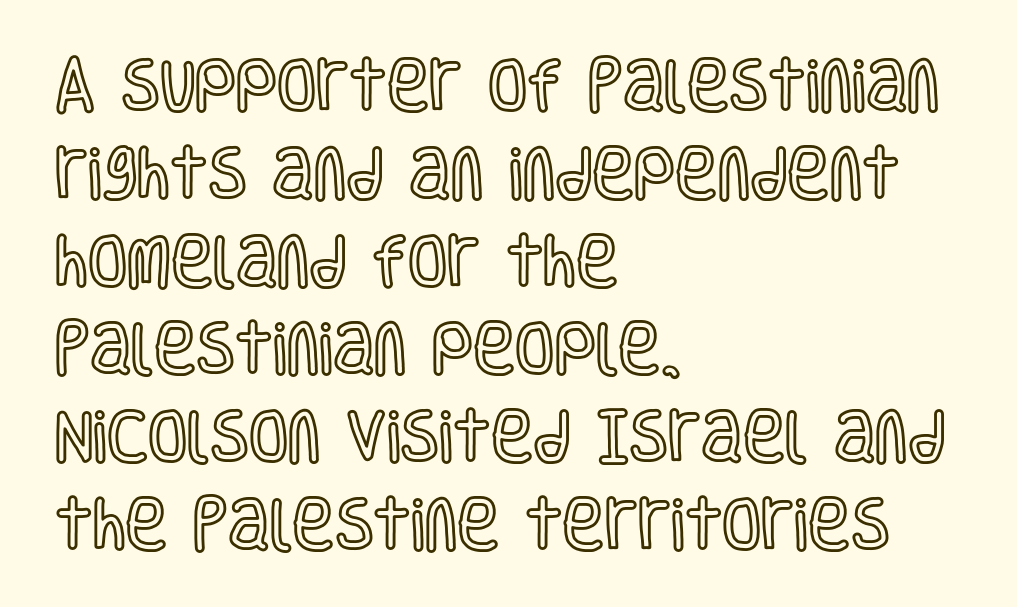
The image shows 57 px condensed type, upright; set left-aligned, normal line spacing (1.54x), normal letter spacing, not underlined; a large x-height.
